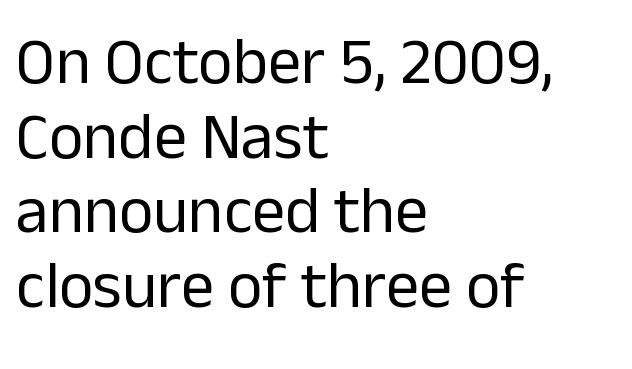
{"serif": "no", "italic": "no", "bold": "no", "weight": "regular", "width": "normal", "stroke_contrast": "low", "x_height": "medium", "monospaced": "no", "underline": "no", "align": "left", "line_spacing": "tight", "line_spacing_ratio": 1.13, "letter_spacing": "normal", "letter_spacing_em": 0.0, "glyph_px": 66}
